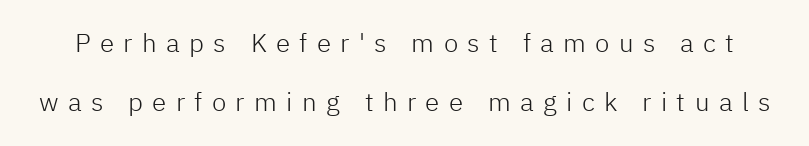
The image shows 26 px text type, upright; set loose line spacing (2.27x), unusually wide letter spacing (+0.36 em), not underlined.
